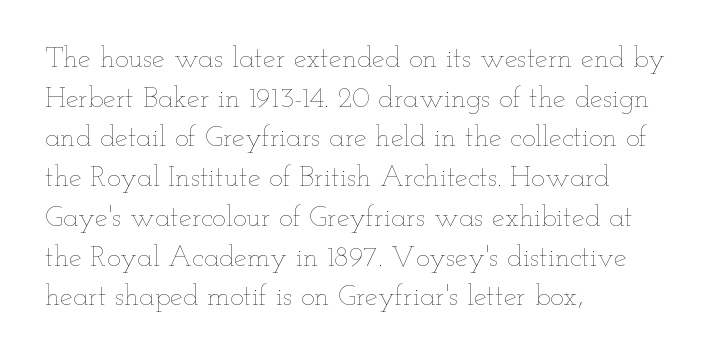
Q: Is the text bold? A: No.
Q: Is the text italic (slanted)? A: No, it is upright.
Q: Is the text underlined? A: No.
Q: How is the paragraph aligned? A: Left-aligned.
Q: Is the spacing between letters normal or unusually wide? A: Normal.
Q: Is the spacing between lines tight, normal or loose? A: Normal.
Q: Width (condensed, normal, or wide)? A: Wide.
Q: Stroke contrast? A: Low.
Q: x-height? A: Small.
Q: Monospaced? A: No.
